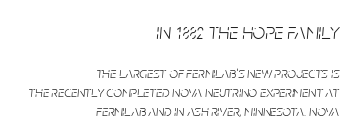
Here the first block reads like a headline and the second like body copy. Default kerning and tracking; the words read as compact shapes. The passage shown leans; its letterforms are oblique. The string is rendered with underlining switched off. These lines stack with their right ends in a neat column.
